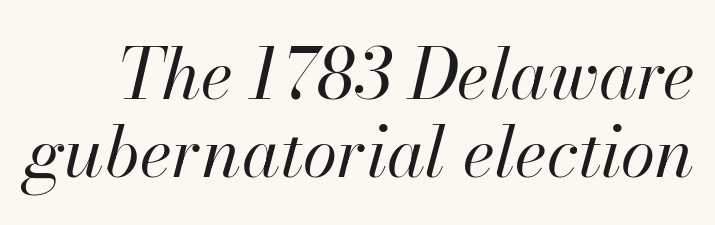
The image shows 70 px regular-weight type, italic (leaning right); set tight line spacing (1.11x), normal letter spacing, not underlined; high stroke contrast and a small x-height.
